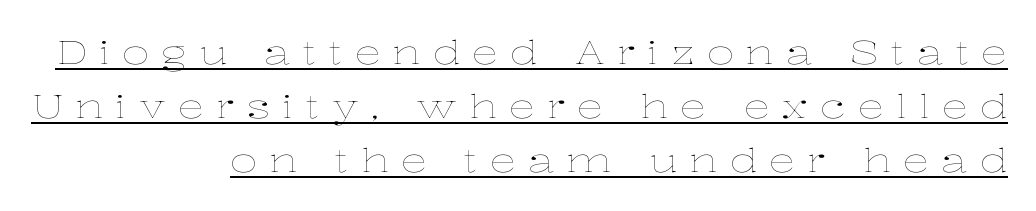
{"italic": "no", "bold": "no", "weight": "thin", "width": "wide", "stroke_contrast": "low", "x_height": "medium", "monospaced": "no", "underline": "yes", "align": "right", "line_spacing": "normal", "line_spacing_ratio": 1.63, "letter_spacing": "wide", "letter_spacing_em": 0.37, "glyph_px": 33}
